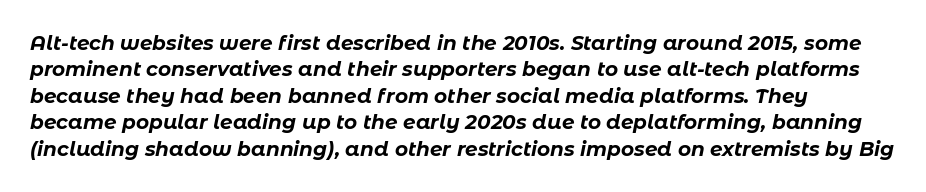
The image shows 20 px bold type, italic (leaning right); set left-aligned, normal line spacing (1.32x), normal letter spacing, not underlined.
